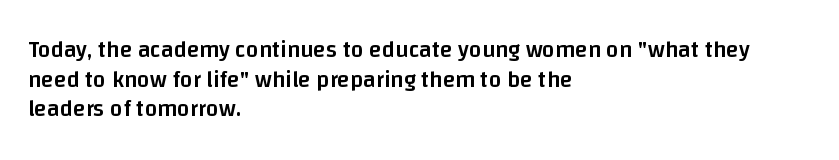
The image shows 23 px text type, upright; set left-aligned, normal line spacing (1.29x), normal letter spacing, not underlined.
